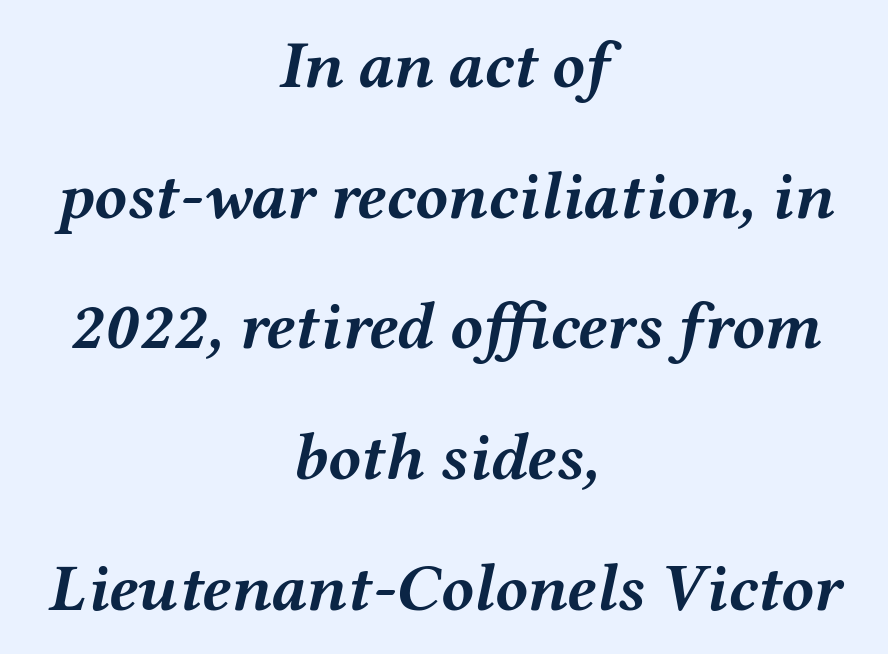
The image shows 67 px semibold, wide type, italic (leaning right); set centered, loose line spacing (1.95x), normal letter spacing, not underlined; medium stroke contrast and a medium x-height.
